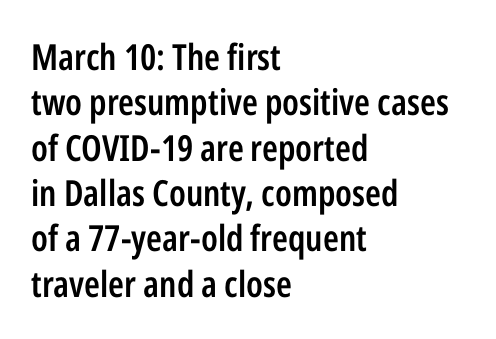
Q: Is the text bold? A: Semi-bold.
Q: Is the text italic (slanted)? A: No, it is upright.
Q: Is the typeface a serif or a sans-serif typeface? A: Sans-serif.
Q: Is the text underlined? A: No.
Q: How is the paragraph aligned? A: Left-aligned.
Q: Is the spacing between letters normal or unusually wide? A: Normal.
Q: Is the spacing between lines tight, normal or loose? A: Normal.
Q: Width (condensed, normal, or wide)? A: Condensed.
Q: Stroke contrast? A: Low.
Q: x-height? A: Medium.
Q: Monospaced? A: No.
